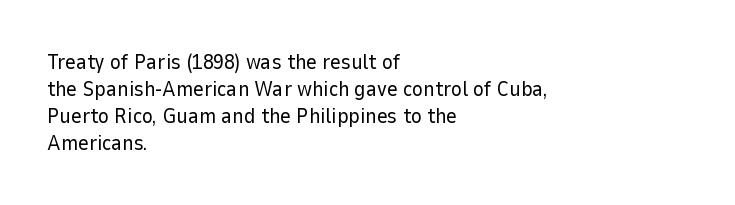
These lines keep a tight, regular rhythm from letter to letter. The rows are spaced the way most documents space them. Nothing heavy about these letters — not bold at all. A roman cut, with each character standing at attention. Check under the words: just untouched page. All the whitespace from short lines collects on the right.
